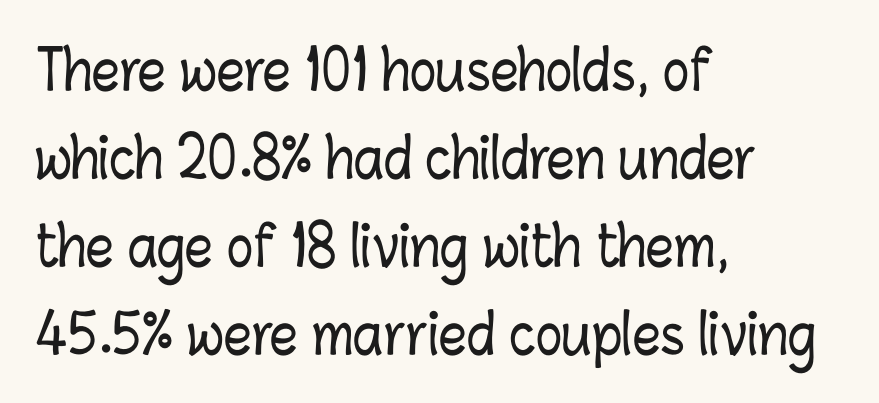
{"italic": "no", "width": "condensed", "stroke_contrast": "low", "x_height": "medium", "monospaced": "no", "underline": "no", "align": "left", "line_spacing": "normal", "line_spacing_ratio": 1.6, "letter_spacing": "normal", "letter_spacing_em": 0.0, "glyph_px": 55}
